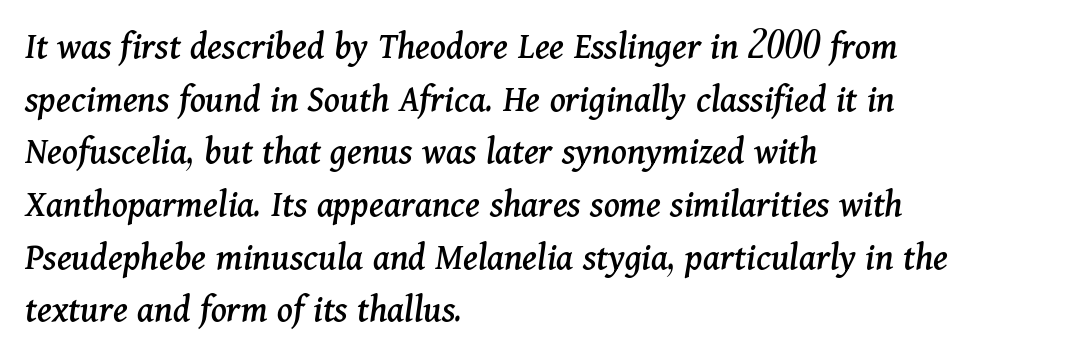
Q: Is the text italic (slanted)? A: Yes, it leans right by about 11 degrees.
Q: Is the typeface a serif or a sans-serif typeface? A: Serif.
Q: Is the text underlined? A: No.
Q: How is the paragraph aligned? A: Left-aligned.
Q: Is the spacing between letters normal or unusually wide? A: Normal.
Q: Is the spacing between lines tight, normal or loose? A: Normal.
Q: Width (condensed, normal, or wide)? A: Normal.
Q: Stroke contrast? A: Medium.
Q: x-height? A: Medium.
Q: Monospaced? A: No.
